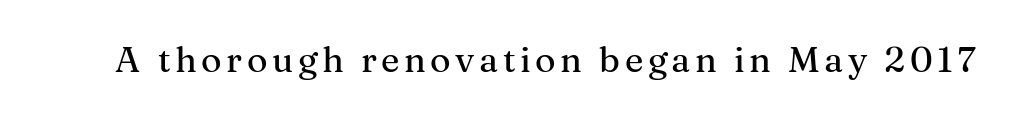
The image shows 35 px serif type, upright; set not underlined; medium stroke contrast and a medium x-height.
